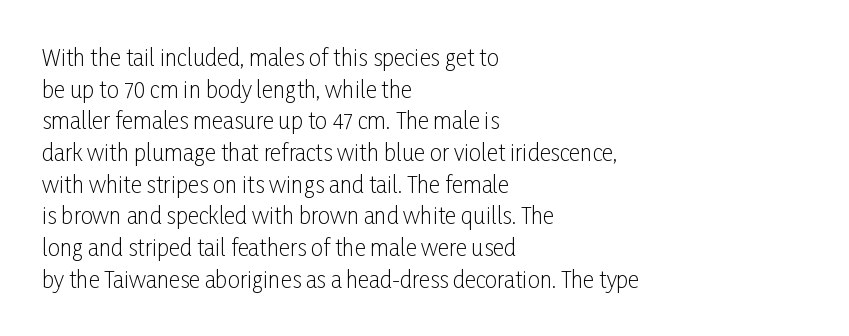
Ordinary non-slanted type is in use. Whoever set this chose a conventional vertical rhythm. Nothing unusual about the tracking: characters are spaced as the font intends. Every row of glyphs begins at an identical x-position on the left.
